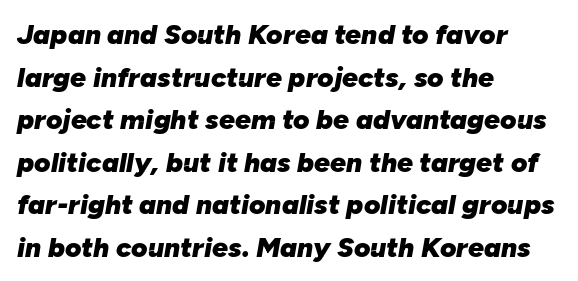
Notice how descenders clear the ascenders below comfortably — that's standard leading. Each letter keeps its own natural width here, so spacing adapts to shape. Only glyphs here, with clear space below each row. Casual observation: everything's shoved over to the left. Weight check: bold — yes, fully. The glyphs look as if they've been sheared to an angle.
